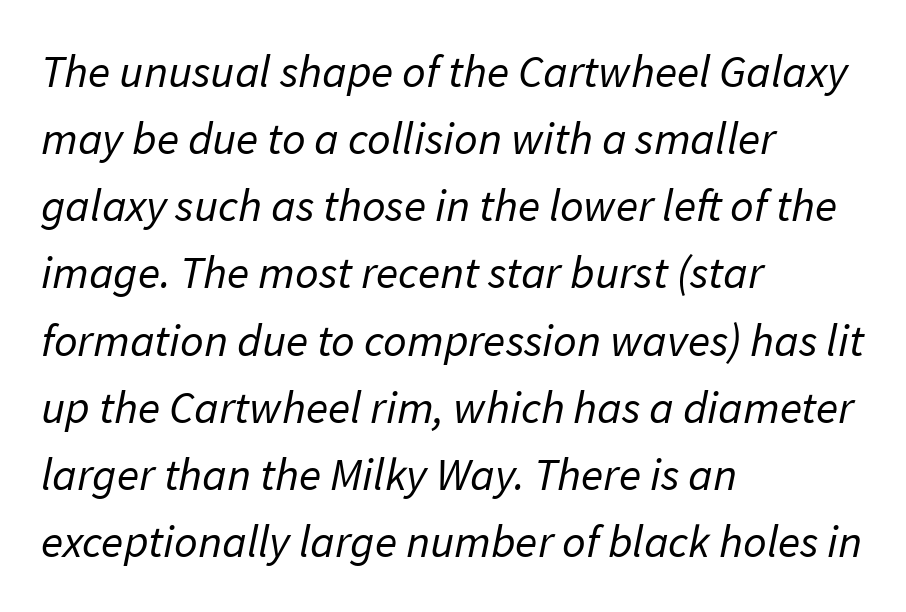
The image shows 46 px regular-weight sans-serif type; set left-aligned, normal line spacing (1.46x), normal letter spacing, not underlined; low stroke contrast and a medium x-height.
